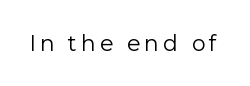
The specimen reads as upright at a glance. The face looks like a standard text weight, possibly lighter. Nobody drew a line under any word here.
